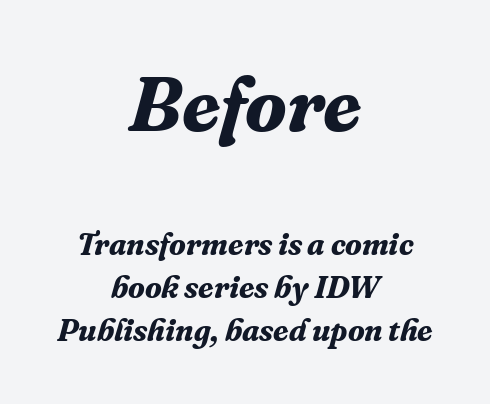
Q: Is the text bold? A: Yes.
Q: Is the text italic (slanted)? A: Yes, it leans right by about 16 degrees.
Q: Is the typeface a serif or a sans-serif typeface? A: Serif.
Q: Is the text underlined? A: No.
Q: How is the paragraph aligned? A: Centered.
Q: Is the spacing between letters normal or unusually wide? A: Normal.
Q: Is the spacing between lines tight, normal or loose? A: Normal.
Q: Which block of text is set in a larger size, the first (top) or the second (bottom)? A: The first (top) one.
Q: Width (condensed, normal, or wide)? A: Normal.
Q: Stroke contrast? A: Medium.
Q: x-height? A: Medium.
Q: Monospaced? A: No.
